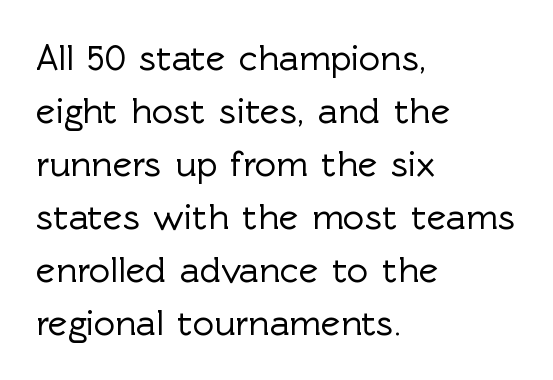
Q: Is the text italic (slanted)? A: No, it is upright.
Q: Is the typeface a serif or a sans-serif typeface? A: Sans-serif.
Q: Is the text underlined? A: No.
Q: How is the paragraph aligned? A: Left-aligned.
Q: Is the spacing between letters normal or unusually wide? A: Normal.
Q: Is the spacing between lines tight, normal or loose? A: Normal.
Q: Width (condensed, normal, or wide)? A: Normal.
Q: x-height? A: Medium.
Q: Monospaced? A: No.
